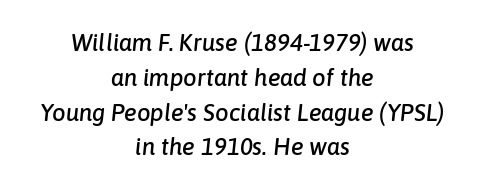
The image shows 24 px text type, italic (leaning right); set centered, normal line spacing (1.45x), normal letter spacing, not underlined.
